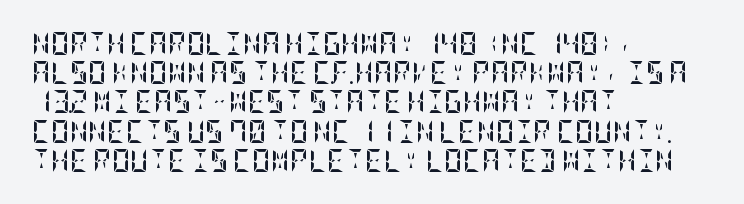
{"italic": "no", "bold": "yes", "underline": "no", "align": "left", "line_spacing": "normal", "line_spacing_ratio": 1.27, "letter_spacing": "normal", "letter_spacing_em": 0.0, "glyph_px": 23}
